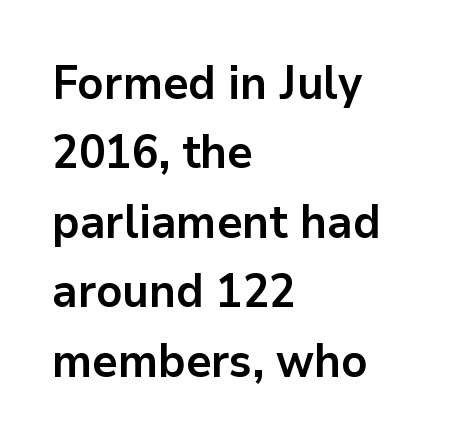
{"serif": "no", "italic": "no", "bold": "yes", "weight": "bold", "width": "normal", "stroke_contrast": "low", "x_height": "medium", "monospaced": "no", "underline": "no", "align": "left", "line_spacing": "normal", "line_spacing_ratio": 1.51, "letter_spacing": "normal", "letter_spacing_em": 0.0, "glyph_px": 46}
